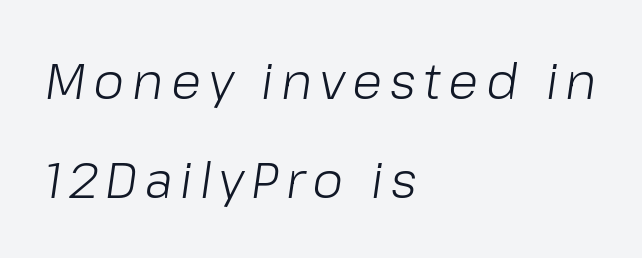
A bare baseline throughout the passage. Horizontally, the lines are justified to the leading edge only. The font sits on the lighter half of the weight spectrum, regular included. The typography opts for an oblique posture over an upright one.
